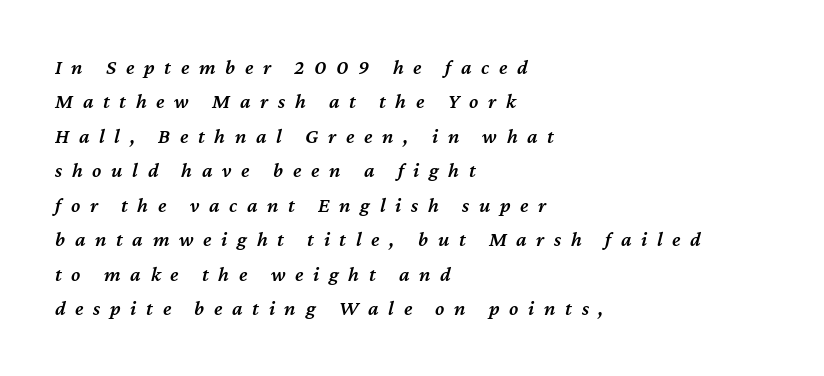
Compared with typical body copy, the letter spacing here is much looser. The passage shown stacks its lines at a standard gap. Strokes here are thickened, but only to semibold level. Descenders hang freely into open space. Alignment: flush left.
